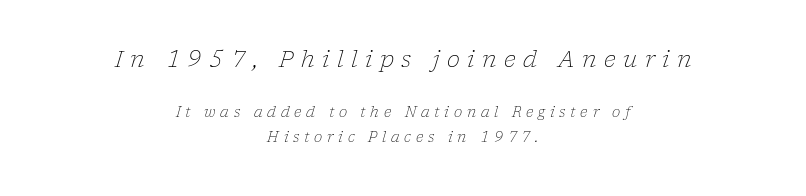
The earlier block is typeset at a bigger size than the later block. The letters are slanted; this is an italic face. These glyphs show unthickened strokes, regular width or finer. Both edges are ragged and mirror each other, which tells us the setting is centered. Has an underline been added? It has not.
